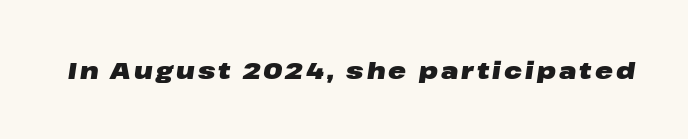
The image shows 24 px bold type, italic (leaning right); set not underlined.
